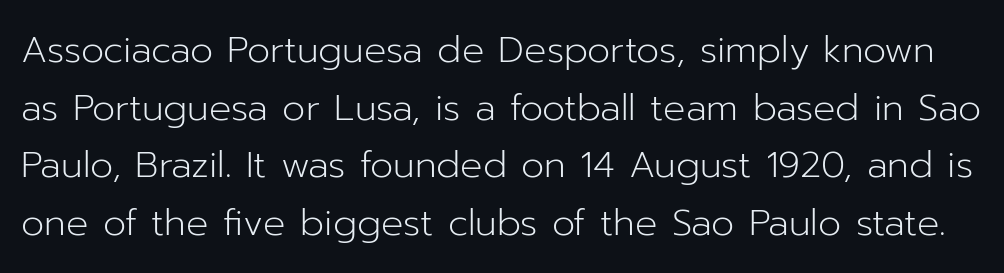
{"serif": "no", "italic": "no", "bold": "no", "weight": "light", "width": "normal", "stroke_contrast": "low", "x_height": "medium", "monospaced": "no", "underline": "no", "line_spacing": "normal", "line_spacing_ratio": 1.56, "letter_spacing": "normal", "letter_spacing_em": 0.0, "glyph_px": 37}
